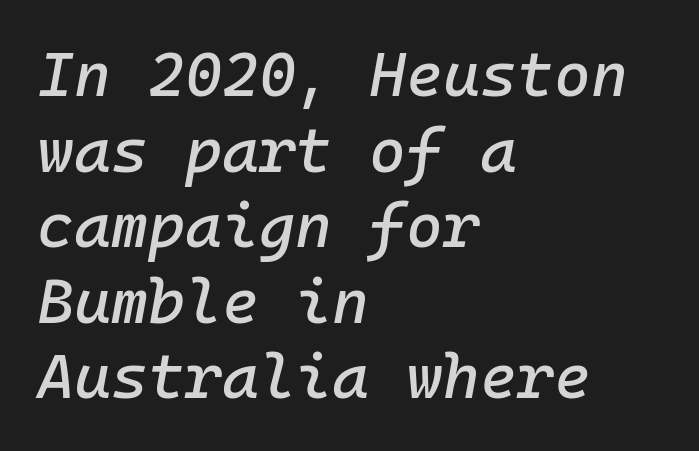
{"italic": "yes", "lean": "right", "slant_degrees": 10, "width": "normal", "stroke_contrast": "low", "x_height": "medium", "monospaced": "yes", "underline": "no", "align": "left", "line_spacing_ratio": 1.2, "letter_spacing": "normal", "letter_spacing_em": 0.0, "glyph_px": 63}
